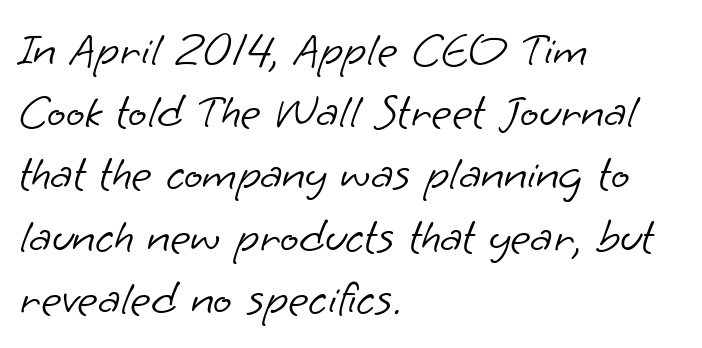
The image shows 49 px light sans-serif type; set left-aligned, normal line spacing (1.27x), normal letter spacing, not underlined; low stroke contrast and a small x-height.
